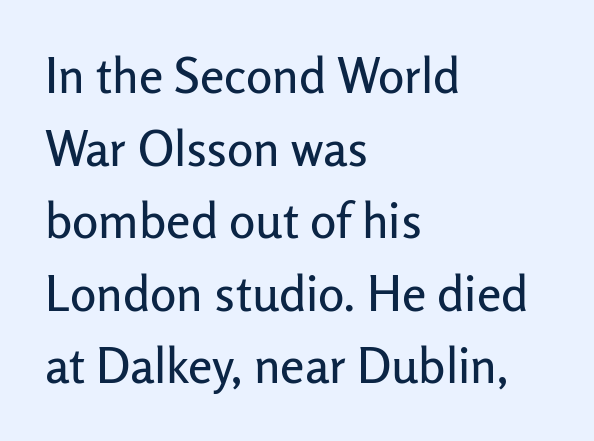
The image shows 49 px sans-serif type, upright; set left-aligned, normal line spacing (1.48x), normal letter spacing, not underlined; low stroke contrast and a medium x-height.
